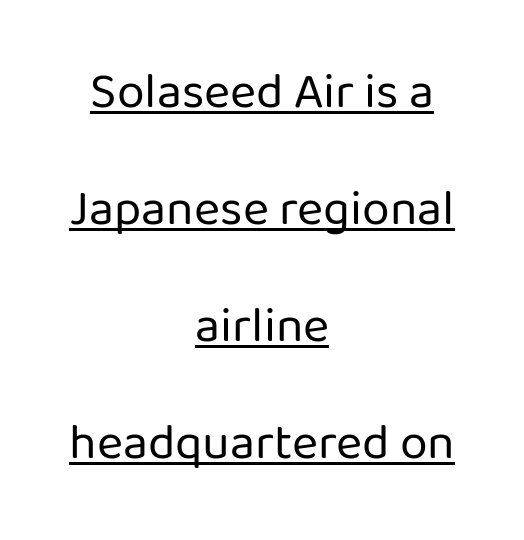
Q: Is the text bold? A: No.
Q: Is the text italic (slanted)? A: No, it is upright.
Q: Is the typeface a serif or a sans-serif typeface? A: Sans-serif.
Q: Is the text underlined? A: Yes.
Q: How is the paragraph aligned? A: Centered.
Q: Is the spacing between letters normal or unusually wide? A: Normal.
Q: Is the spacing between lines tight, normal or loose? A: Loose.
Q: Width (condensed, normal, or wide)? A: Normal.
Q: Stroke contrast? A: Low.
Q: x-height? A: Medium.
Q: Monospaced? A: No.
